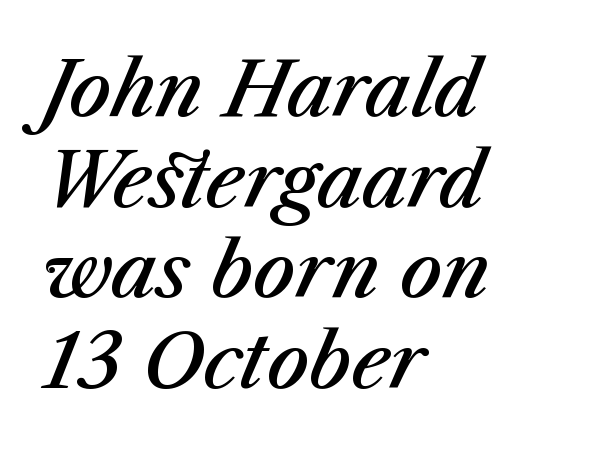
Q: Is the text bold? A: Semi-bold.
Q: Is the text italic (slanted)? A: Yes, it leans right by about 23 degrees.
Q: Is the text underlined? A: No.
Q: How is the paragraph aligned? A: Left-aligned.
Q: Is the spacing between letters normal or unusually wide? A: Normal.
Q: Width (condensed, normal, or wide)? A: Normal.
Q: Stroke contrast? A: Medium.
Q: x-height? A: Medium.
Q: Monospaced? A: No.
